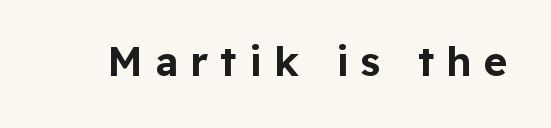
The image shows 41 px sans-serif type, upright; set unusually wide letter spacing (+0.3 em), not underlined; low stroke contrast and a medium x-height.
